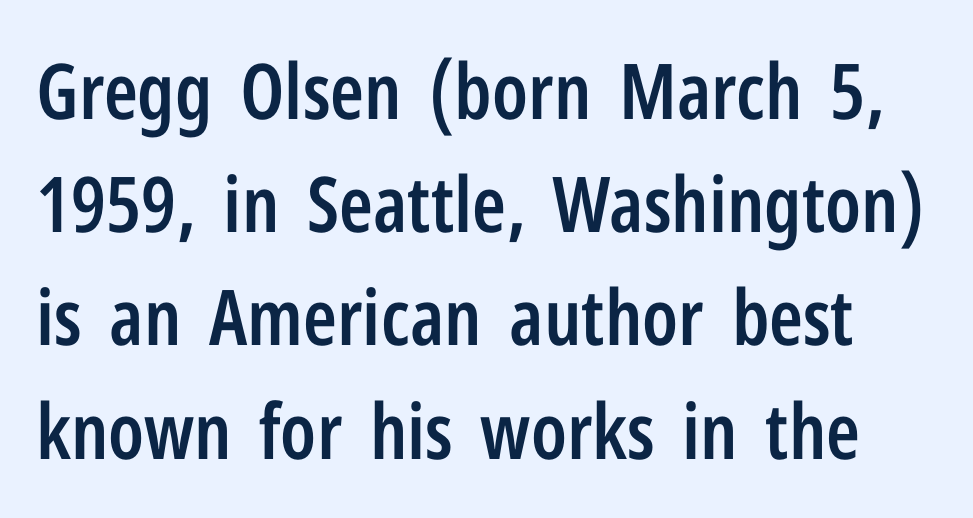
{"serif": "no", "italic": "no", "bold": "semi", "weight": "semibold", "width": "condensed", "stroke_contrast": "low", "x_height": "medium", "monospaced": "no", "underline": "no", "line_spacing": "normal", "line_spacing_ratio": 1.47, "letter_spacing": "normal", "letter_spacing_em": 0.0, "glyph_px": 77}
